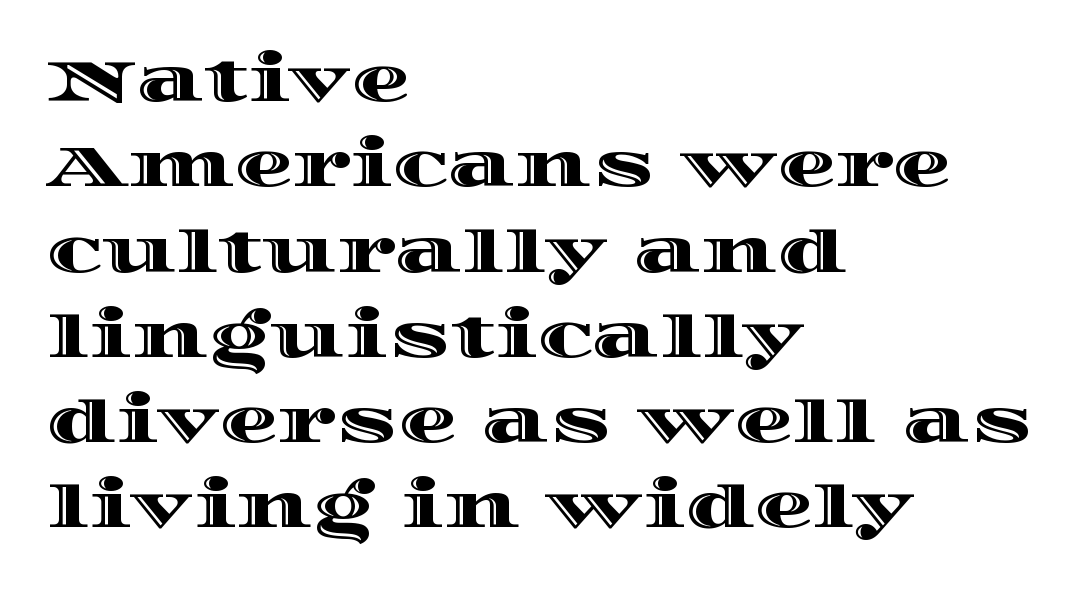
Q: Is the text italic (slanted)? A: No, it is upright.
Q: Is the text underlined? A: No.
Q: How is the paragraph aligned? A: Left-aligned.
Q: Is the spacing between letters normal or unusually wide? A: Normal.
Q: Is the spacing between lines tight, normal or loose? A: Normal.
Q: Width (condensed, normal, or wide)? A: Wide.
Q: x-height? A: Large.
Q: Monospaced? A: No.
